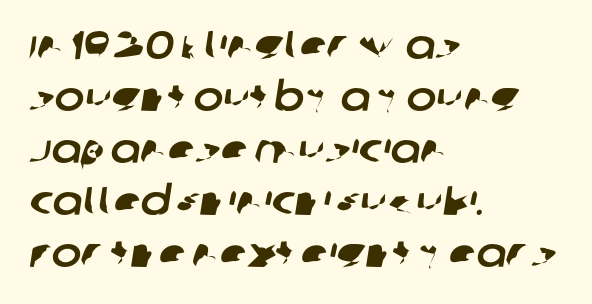
Q: Is the typeface a serif or a sans-serif typeface? A: Sans-serif.
Q: Is the text underlined? A: No.
Q: How is the paragraph aligned? A: Left-aligned.
Q: Is the spacing between letters normal or unusually wide? A: Normal.
Q: Is the spacing between lines tight, normal or loose? A: Normal.
Q: Width (condensed, normal, or wide)? A: Normal.
Q: Stroke contrast? A: Low.
Q: x-height? A: Large.
Q: Monospaced? A: No.
